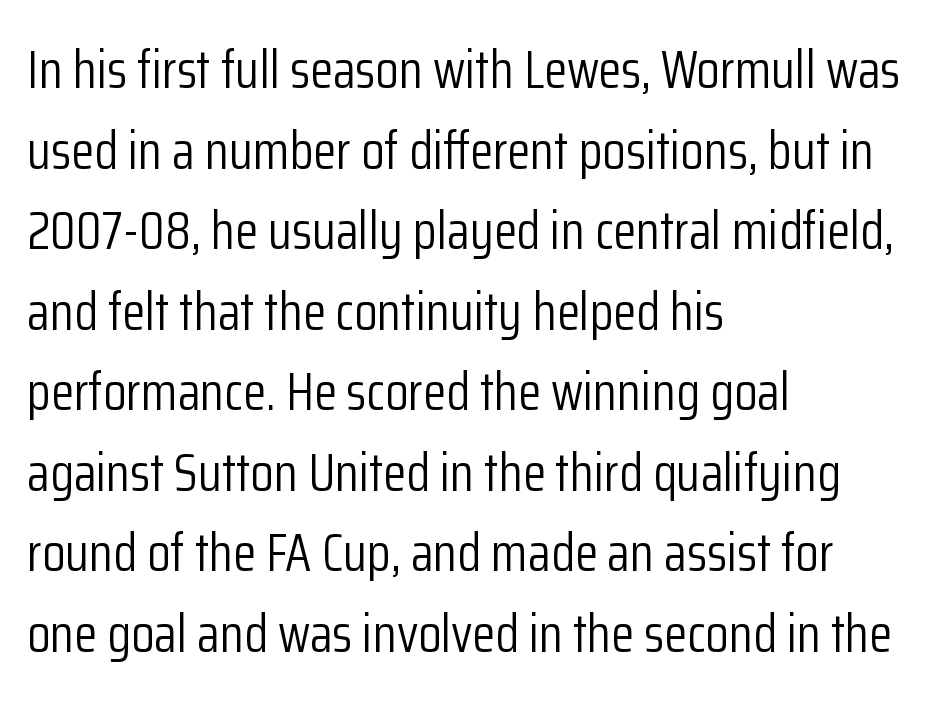
A typesetter would call this proportional, since set widths differ per character. The vertical gap from one line to the next is medium. This is roman type, the default non-slanted kind. Visually the block forms a straight wall on the left and a jagged coastline on the right.
